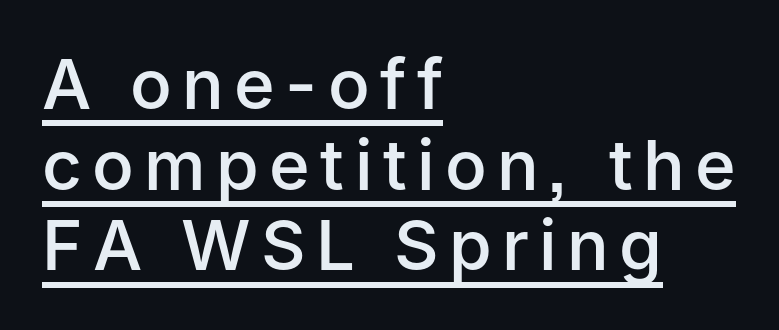
Q: Is the text bold? A: Semi-bold.
Q: Is the text italic (slanted)? A: No, it is upright.
Q: Is the typeface a serif or a sans-serif typeface? A: Sans-serif.
Q: Is the text underlined? A: Yes.
Q: How is the paragraph aligned? A: Left-aligned.
Q: Width (condensed, normal, or wide)? A: Normal.
Q: Stroke contrast? A: Low.
Q: x-height? A: Medium.
Q: Monospaced? A: No.
